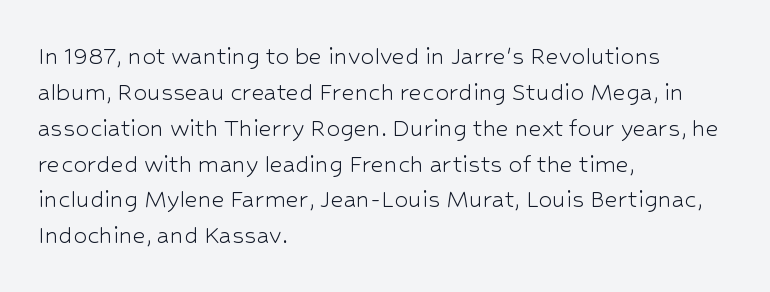
The image shows 28 px light sans-serif type, upright; set left-aligned, normal line spacing (1.28x), normal letter spacing, not underlined; low stroke contrast and a medium x-height.
